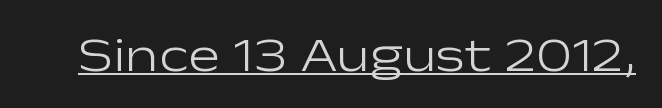
The rendering uses natural spacing where letterforms have individual widths. Italic: no, the glyphs are upright roman. The face looks like a standard text weight, possibly lighter. The text was rendered using a sans face with plain stroke endings.
